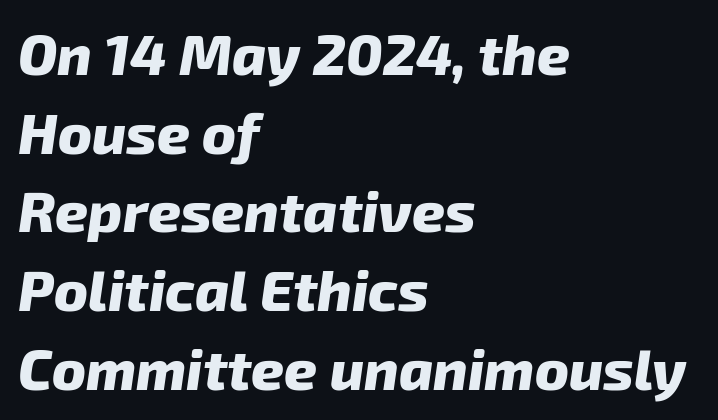
Q: Is the text bold? A: Yes.
Q: Is the text italic (slanted)? A: Yes, it leans right by about 8 degrees.
Q: Is the text underlined? A: No.
Q: How is the paragraph aligned? A: Left-aligned.
Q: Is the spacing between letters normal or unusually wide? A: Normal.
Q: Is the spacing between lines tight, normal or loose? A: Normal.
Q: Width (condensed, normal, or wide)? A: Normal.
Q: Stroke contrast? A: Low.
Q: x-height? A: Medium.
Q: Monospaced? A: No.
